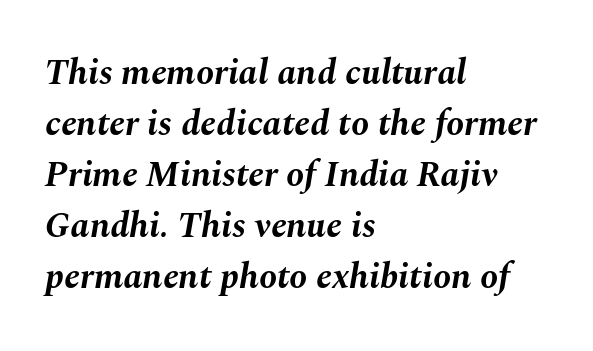
Rendered with sloped, italic letterforms. Characters follow at the spacing the type designer built in. Each letter keeps its own natural width here, so spacing adapts to shape. Underline: absent.
